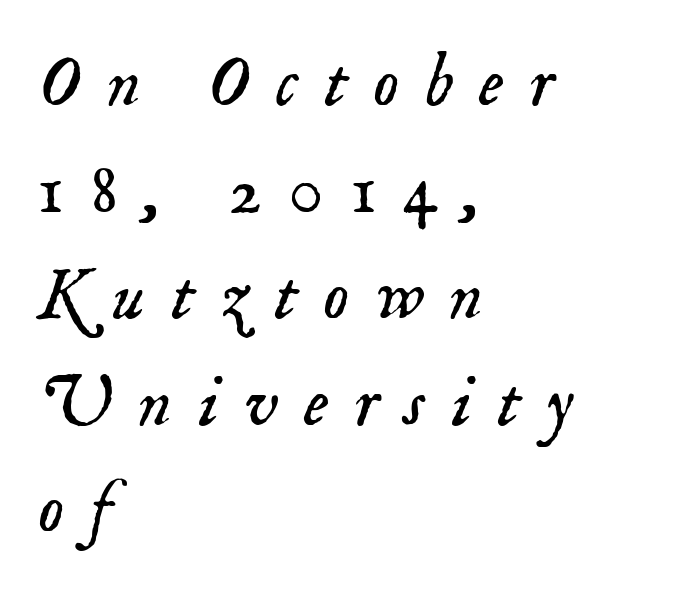
Q: Is the text bold? A: No.
Q: Is the text italic (slanted)? A: Yes, it leans right by about 18 degrees.
Q: Is the typeface a serif or a sans-serif typeface? A: Serif.
Q: Is the text underlined? A: No.
Q: How is the paragraph aligned? A: Left-aligned.
Q: Is the spacing between letters normal or unusually wide? A: Unusually wide.
Q: Is the spacing between lines tight, normal or loose? A: Normal.
Q: Width (condensed, normal, or wide)? A: Normal.
Q: Stroke contrast? A: Low.
Q: x-height? A: Small.
Q: Monospaced? A: No.
